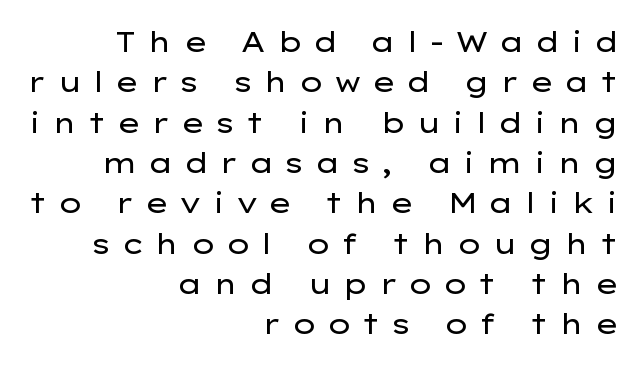
{"serif": "no", "italic": "no", "bold": "no", "weight": "regular", "width": "wide", "stroke_contrast": "low", "x_height": "medium", "monospaced": "no", "underline": "no", "align": "right", "line_spacing": "normal", "line_spacing_ratio": 1.44, "letter_spacing": "wide", "letter_spacing_em": 0.36, "glyph_px": 28}
